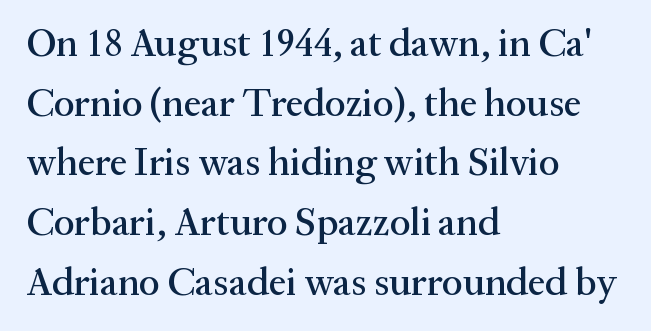
{"serif": "yes", "italic": "no", "width": "normal", "stroke_contrast": "medium", "x_height": "medium", "monospaced": "no", "underline": "no", "align": "left", "line_spacing": "normal", "line_spacing_ratio": 1.53, "letter_spacing": "normal", "letter_spacing_em": 0.0, "glyph_px": 39}
